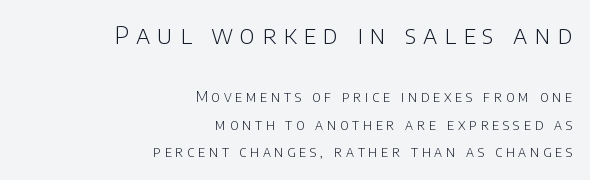
Each row of text sits above clean, open space. The weight would be labelled regular, book, light, or lighter still. Every stem runs plumb, perpendicular to the baseline. In terms of leading, this rendering errs on the spacious side. All the whitespace from short lines collects on the left.
